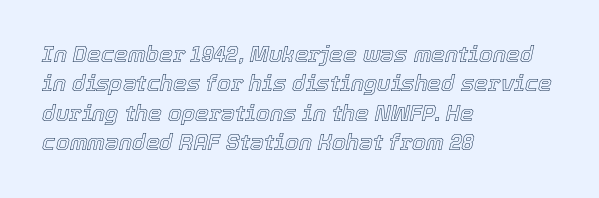
{"italic": "yes", "lean": "right", "slant_degrees": 12, "underline": "no", "align": "left", "line_spacing": "normal", "line_spacing_ratio": 1.34, "letter_spacing": "normal", "letter_spacing_em": 0.0, "glyph_px": 22}
